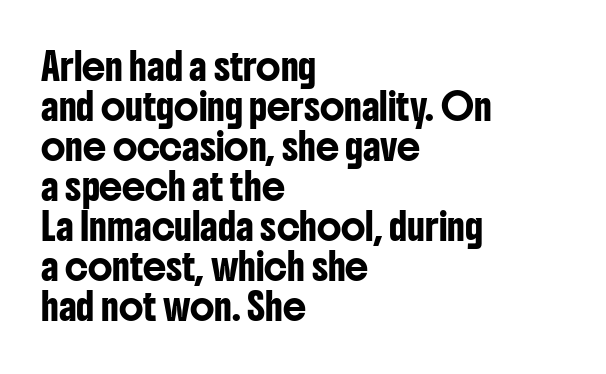
Descender tails drop into unmarked territory. Each word holds together tightly as a unit, with standard inter-letter gaps. Style check: upright. A student would call this left alignment; a typographer would say flush left, rag right. If you measured baseline to baseline, you'd find a middling distance.
